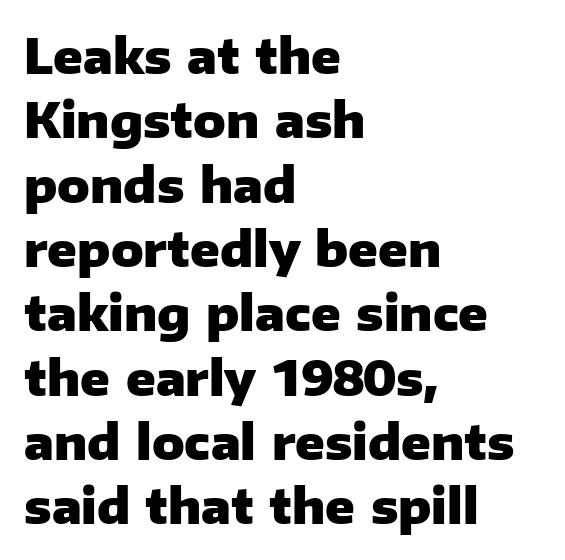
Q: Is the text bold? A: Yes.
Q: Is the text italic (slanted)? A: No, it is upright.
Q: Is the typeface a serif or a sans-serif typeface? A: Sans-serif.
Q: Is the text underlined? A: No.
Q: How is the paragraph aligned? A: Left-aligned.
Q: Is the spacing between letters normal or unusually wide? A: Normal.
Q: Is the spacing between lines tight, normal or loose? A: Normal.
Q: Width (condensed, normal, or wide)? A: Normal.
Q: Stroke contrast? A: Low.
Q: x-height? A: Medium.
Q: Monospaced? A: No.
